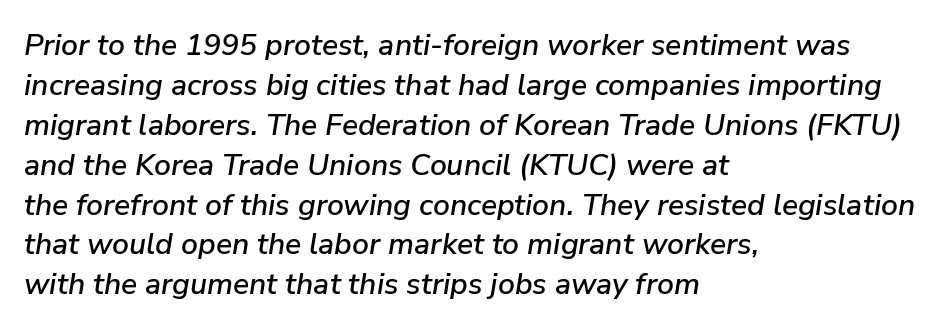
The image shows 30 px text type, italic (leaning right); set left-aligned, normal line spacing (1.33x), normal letter spacing, not underlined; low stroke contrast and a medium x-height.
